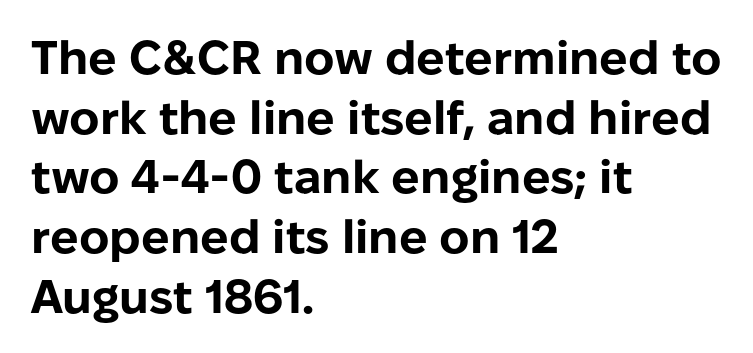
{"serif": "no", "italic": "no", "bold": "yes", "weight": "bold", "width": "normal", "stroke_contrast": "low", "x_height": "medium", "monospaced": "no", "underline": "no", "align": "left", "line_spacing": "normal", "line_spacing_ratio": 1.27, "letter_spacing": "normal", "letter_spacing_em": 0.0, "glyph_px": 47}
